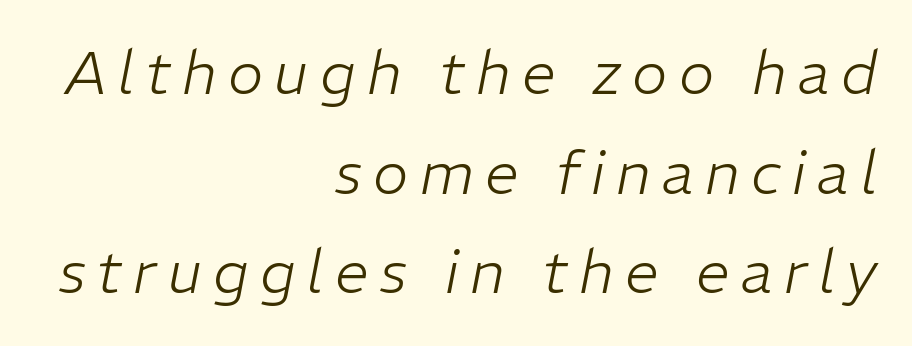
The image shows 60 px light type, italic (leaning right); set right-aligned, normal line spacing (1.66x), not underlined; low stroke contrast and a medium x-height.
